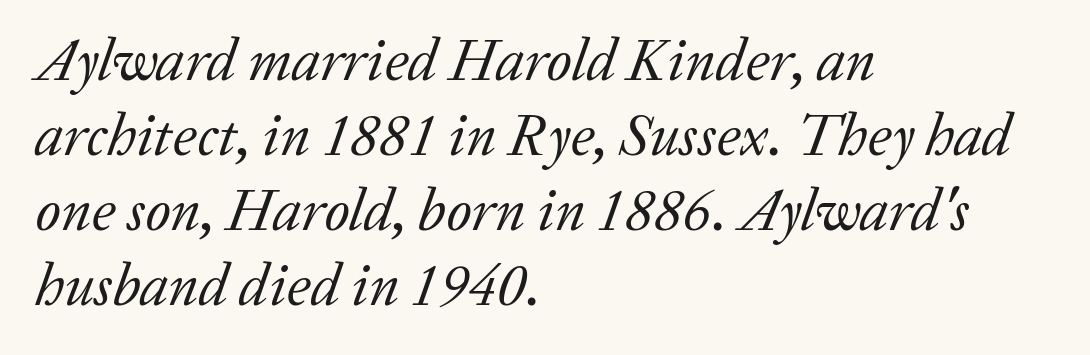
The image shows 59 px regular-weight serif type, italic (leaning right); set left-aligned, normal line spacing (1.27x), normal letter spacing, not underlined; low stroke contrast and a medium x-height.
